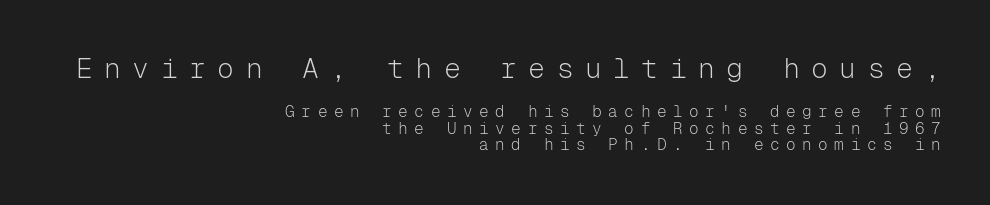
The image shows 28 px light sans-serif type, upright, monospaced; set right-aligned, tight line spacing (1.03x), unusually wide letter spacing (+0.41 em), not underlined; the first (top) block is 1.75x larger; low stroke contrast and a medium x-height.
